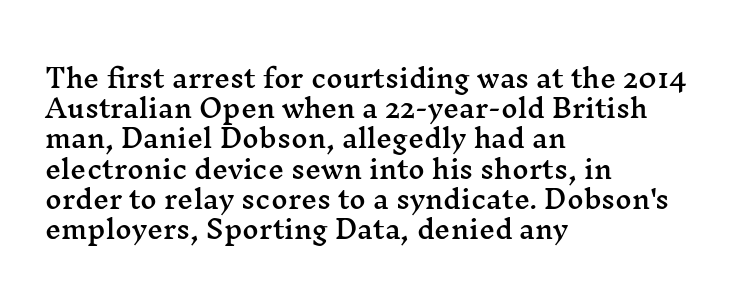
{"italic": "no", "underline": "no", "align": "left", "line_spacing_ratio": 1.21, "letter_spacing": "normal", "letter_spacing_em": 0.0, "glyph_px": 25}
